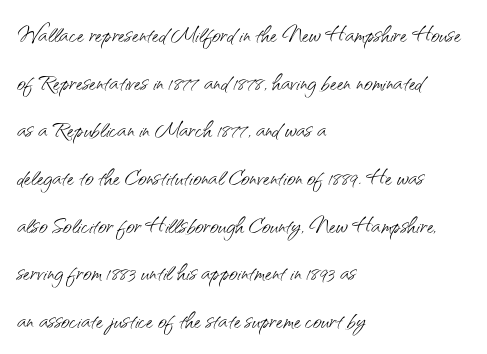
The image shows 30 px light sans-serif type; set left-aligned, normal line spacing (1.59x), normal letter spacing, not underlined; medium stroke contrast and a small x-height.
